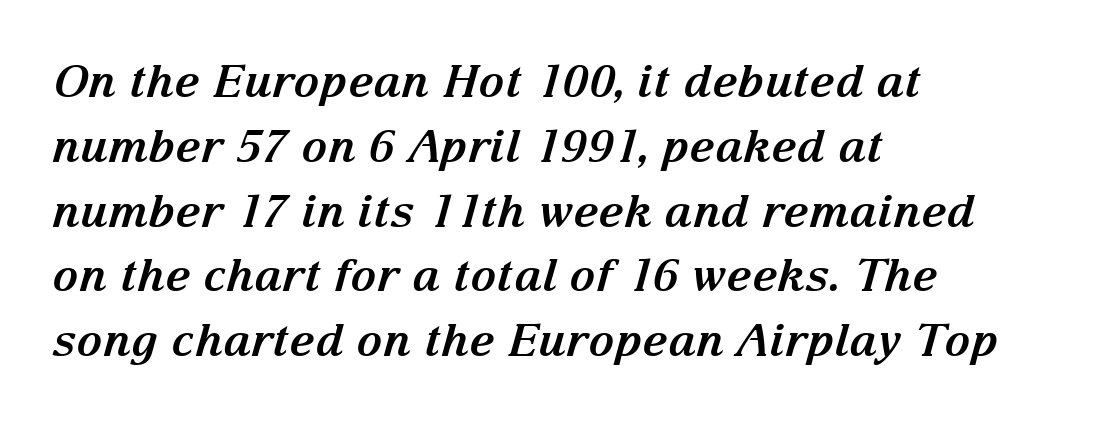
Q: Is the text bold? A: Yes.
Q: Is the text italic (slanted)? A: Yes, it leans right by about 15 degrees.
Q: Is the typeface a serif or a sans-serif typeface? A: Serif.
Q: Is the text underlined? A: No.
Q: How is the paragraph aligned? A: Left-aligned.
Q: Is the spacing between letters normal or unusually wide? A: Normal.
Q: Is the spacing between lines tight, normal or loose? A: Normal.
Q: Width (condensed, normal, or wide)? A: Normal.
Q: Stroke contrast? A: Medium.
Q: x-height? A: Medium.
Q: Monospaced? A: No.
